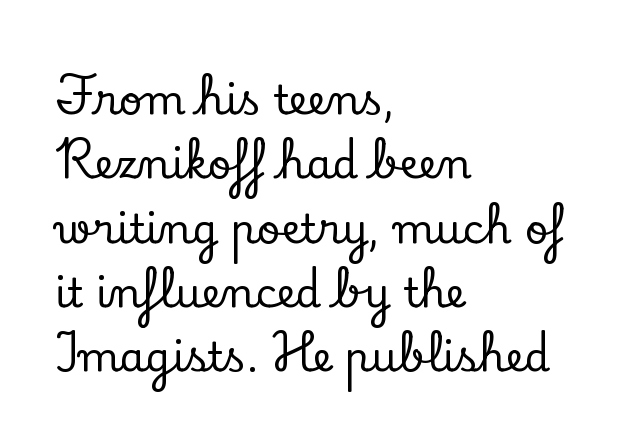
Q: Is the text italic (slanted)? A: No, it is upright.
Q: Is the typeface a serif or a sans-serif typeface? A: Serif.
Q: Is the text underlined? A: No.
Q: How is the paragraph aligned? A: Left-aligned.
Q: Is the spacing between letters normal or unusually wide? A: Normal.
Q: Is the spacing between lines tight, normal or loose? A: Normal.
Q: Width (condensed, normal, or wide)? A: Normal.
Q: Stroke contrast? A: Low.
Q: x-height? A: Small.
Q: Monospaced? A: No.
